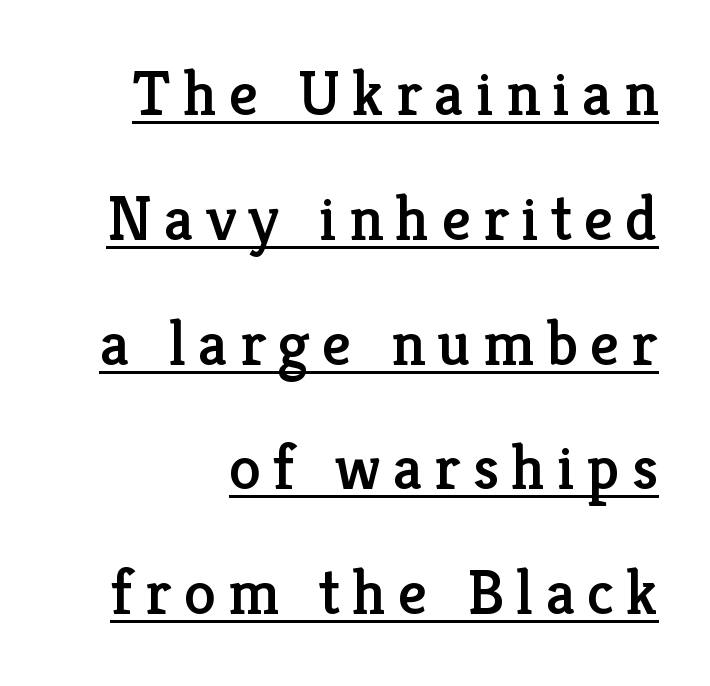
Each letter's strokes conclude with small projecting serifs. Airy leading. Do the characters align in a grid? No, the font is proportional. Is there any slant? The stems are plumb. Has an underline been added? It has.
